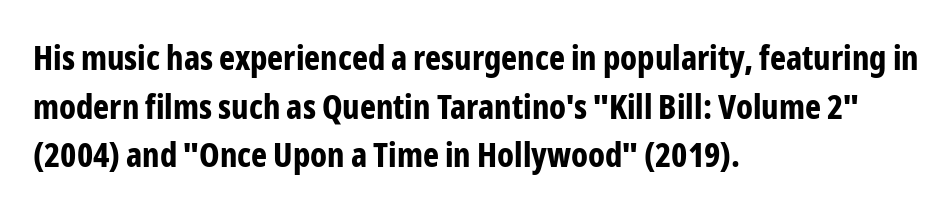
The type family on display is of the sans-serif kind. All the whitespace from short lines collects on the right. Set as a true bold cut, around the 700 mark. The passage shown is typed in a proportional face where columns would drift.
